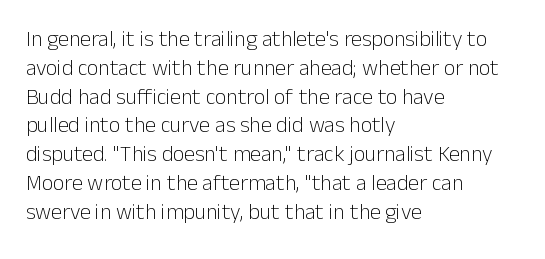
No extra ink here — the face is not bold. The ragged edge is on the right, which tells us the setting is flush left. Decoration check: the copy has no underline. Between one letter and the next there's only the usual sliver of space. No italicization has been applied; the sample stays upright. Successive baselines arrive at the customary interval.
